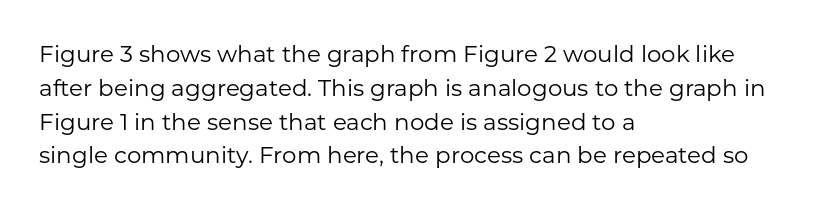
The image shows 23 px text type, upright; set left-aligned, normal line spacing (1.47x), normal letter spacing, not underlined.
